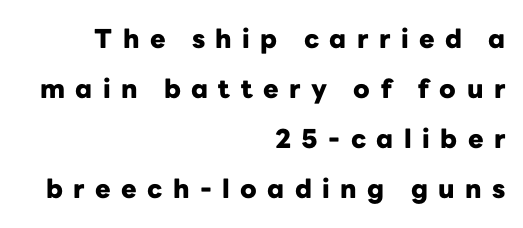
Reading down the column, the eye jumps a long way to each next line. Is the type bold? Yes — the strokes are clearly thick and heavy. The lines are quadded right. The specimen reads as upright at a glance. Tracking here is generous; glyphs stand well apart from one another. Each row of text sits above clean, open space.
